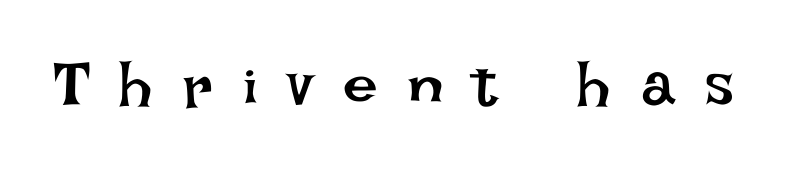
Q: Is the text bold? A: No.
Q: Is the text italic (slanted)? A: No, it is upright.
Q: Is the text underlined? A: No.
Q: Is the spacing between letters normal or unusually wide? A: Unusually wide.
Q: Width (condensed, normal, or wide)? A: Normal.
Q: Stroke contrast? A: Low.
Q: x-height? A: Large.
Q: Monospaced? A: No.
